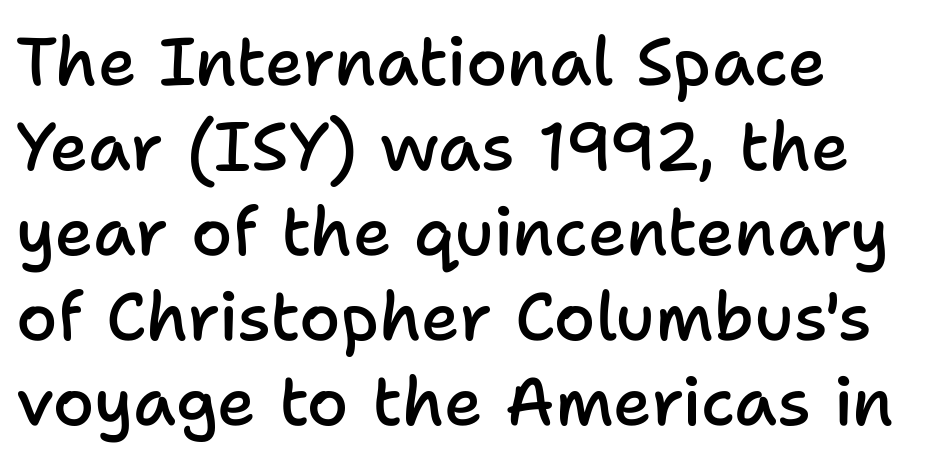
{"serif": "no", "italic": "no", "bold": "semi", "weight": "semibold", "width": "normal", "stroke_contrast": "low", "x_height": "medium", "monospaced": "no", "underline": "no", "align": "left", "line_spacing": "normal", "line_spacing_ratio": 1.27, "letter_spacing": "normal", "letter_spacing_em": 0.0, "glyph_px": 67}
